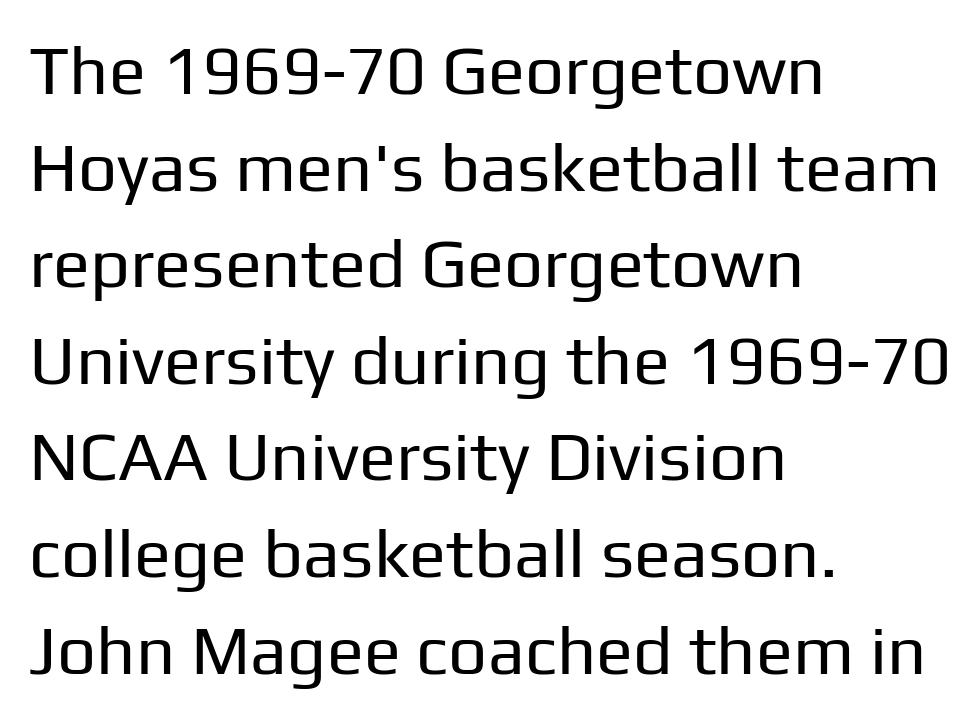
Q: Is the text bold? A: No.
Q: Is the text italic (slanted)? A: No, it is upright.
Q: Is the typeface a serif or a sans-serif typeface? A: Sans-serif.
Q: Is the text underlined? A: No.
Q: How is the paragraph aligned? A: Left-aligned.
Q: Is the spacing between letters normal or unusually wide? A: Normal.
Q: Is the spacing between lines tight, normal or loose? A: Normal.
Q: Width (condensed, normal, or wide)? A: Normal.
Q: Stroke contrast? A: Low.
Q: x-height? A: Medium.
Q: Monospaced? A: No.
